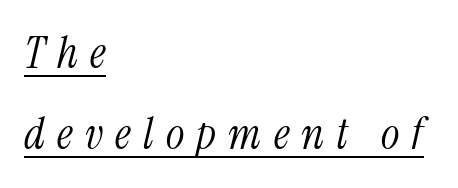
{"serif": "yes", "italic": "yes", "lean": "right", "slant_degrees": 13, "bold": "no", "weight": "light", "width": "condensed", "stroke_contrast": "medium", "x_height": "medium", "monospaced": "no", "underline": "yes", "align": "left", "line_spacing_ratio": 1.85, "letter_spacing": "wide", "letter_spacing_em": 0.28, "glyph_px": 44}
